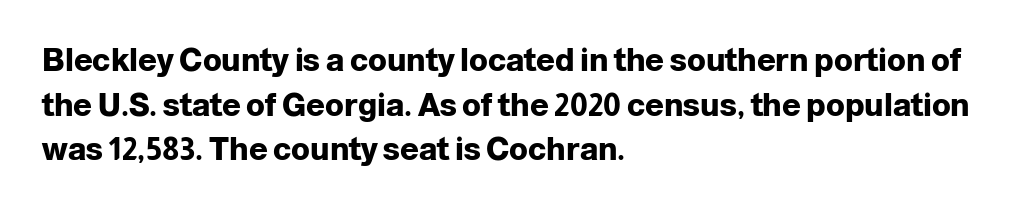
Ordinary non-slanted type is in use. Each letter keeps its own natural width here, so spacing adapts to shape. The foot of each line stays bare and open. Every row of glyphs begins at an identical x-position on the left. Typesetter's note: full bold, strokes at maximum text heaviness. Each letter's strokes conclude bluntly, with no projecting serifs.
